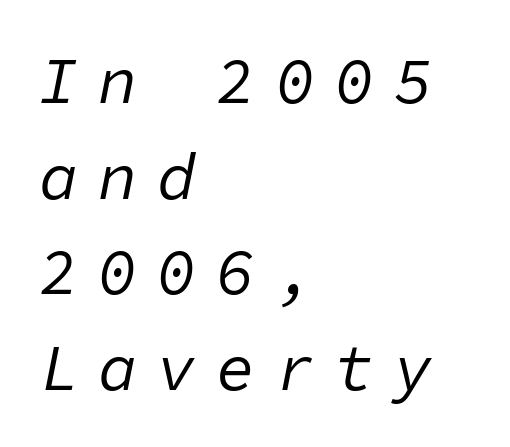
Q: Is the text bold? A: No.
Q: Is the text italic (slanted)? A: Yes, it leans right by about 11 degrees.
Q: Is the text underlined? A: No.
Q: How is the paragraph aligned? A: Left-aligned.
Q: Is the spacing between letters normal or unusually wide? A: Unusually wide.
Q: Is the spacing between lines tight, normal or loose? A: Normal.
Q: Width (condensed, normal, or wide)? A: Normal.
Q: Stroke contrast? A: Low.
Q: x-height? A: Medium.
Q: Monospaced? A: Yes.
